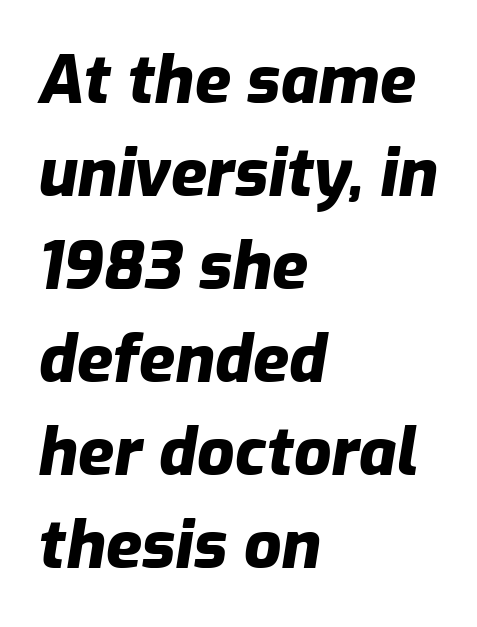
Q: Is the text bold? A: Yes.
Q: Is the text italic (slanted)? A: Yes, it leans right by about 9 degrees.
Q: Is the text underlined? A: No.
Q: How is the paragraph aligned? A: Left-aligned.
Q: Is the spacing between letters normal or unusually wide? A: Normal.
Q: Is the spacing between lines tight, normal or loose? A: Normal.
Q: Width (condensed, normal, or wide)? A: Normal.
Q: Stroke contrast? A: Low.
Q: x-height? A: Medium.
Q: Monospaced? A: No.
